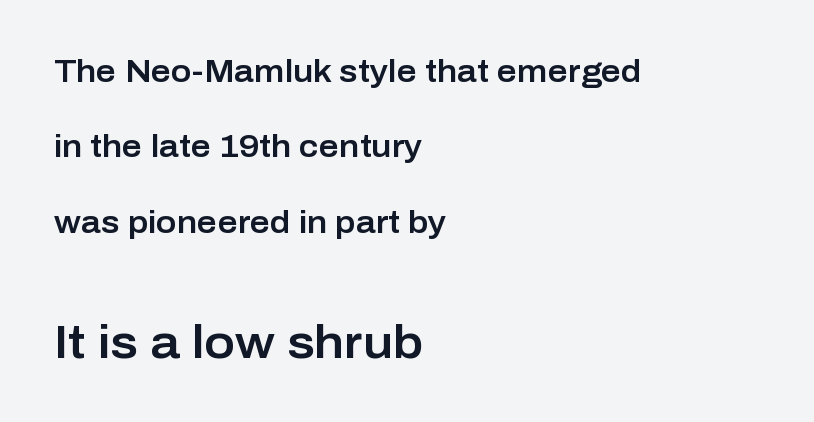
One glance says open: line gaps are wider than usual. The rendering uses natural spacing where letterforms have individual widths. Italic? Not at all — the glyphs are vertical. The font family rendered here belongs to the sans-serif group. The compositor pushed each line to the left boundary. Underline: absent.
